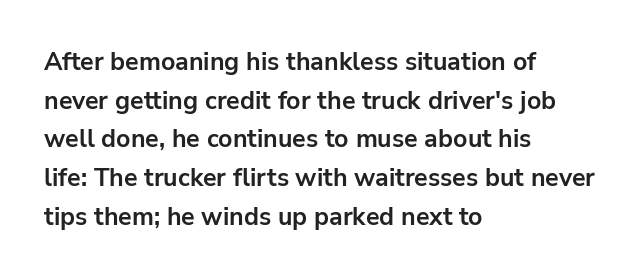
{"italic": "no", "bold": "yes", "underline": "no", "align": "left", "line_spacing": "normal", "line_spacing_ratio": 1.55, "letter_spacing": "normal", "letter_spacing_em": 0.0, "glyph_px": 25}
